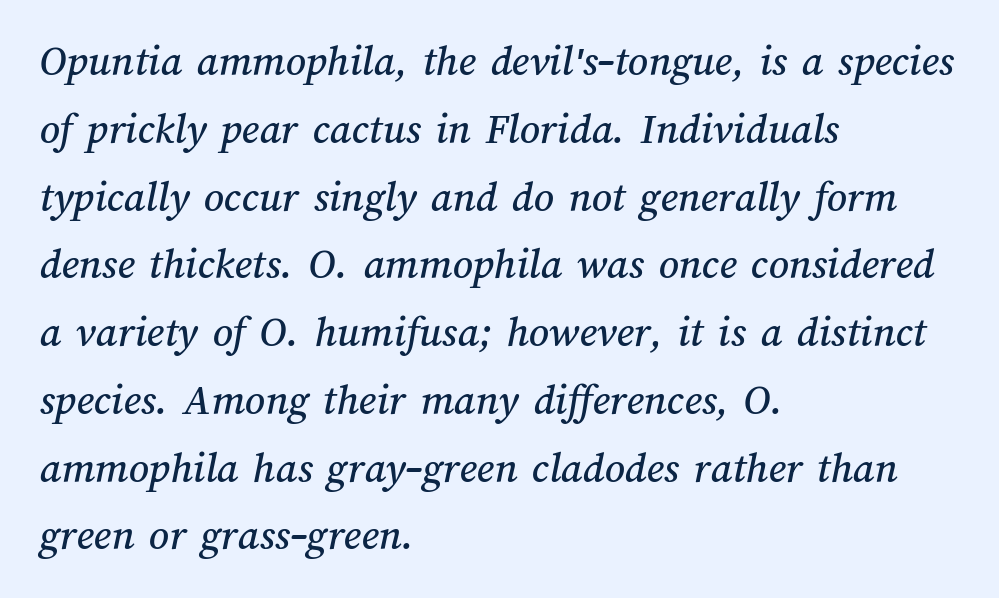
{"width": "normal", "stroke_contrast": "medium", "x_height": "medium", "monospaced": "no", "underline": "no", "align": "left", "line_spacing": "normal", "line_spacing_ratio": 1.54, "letter_spacing": "normal", "letter_spacing_em": 0.0, "glyph_px": 44}
